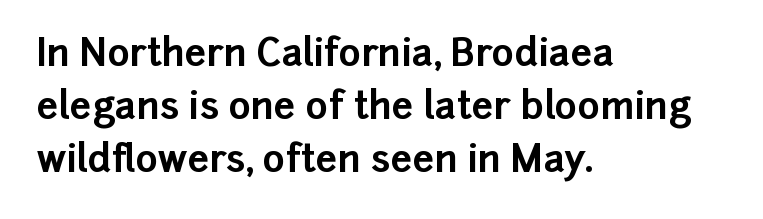
The image shows 38 px bold sans-serif type, upright; set left-aligned, normal line spacing (1.39x), normal letter spacing, not underlined; low stroke contrast and a medium x-height.
